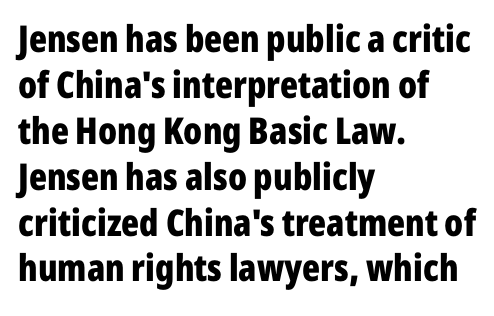
Underlining? Definitely not there. Do the characters align in a grid? No, the font is proportional. Is the block centered? No — it sits flush against the left margin. This rendering employs a face without finishing strokes, i.e., a sans-serif. Letter spacing: default. Thick stems and heavy bowls — unmistakably bold.
